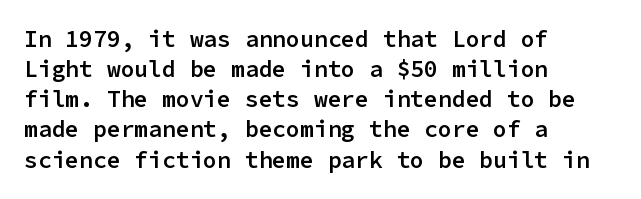
{"italic": "no", "bold": "semi", "underline": "no", "align": "left", "line_spacing": "normal", "line_spacing_ratio": 1.31, "letter_spacing": "normal", "letter_spacing_em": 0.0, "glyph_px": 23}
